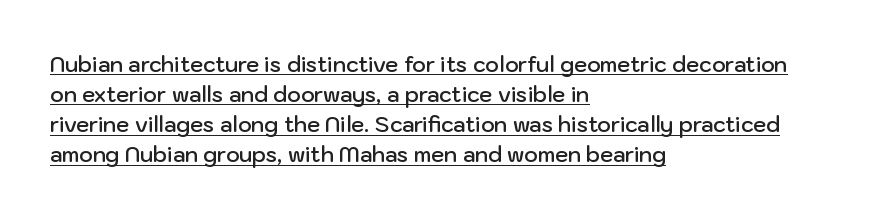
{"italic": "no", "bold": "semi", "underline": "yes", "align": "left", "line_spacing": "normal", "line_spacing_ratio": 1.43, "letter_spacing": "normal", "letter_spacing_em": 0.0, "glyph_px": 21}
